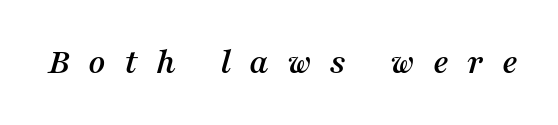
Q: Is the text italic (slanted)? A: Yes, it leans right by about 16 degrees.
Q: Is the typeface a serif or a sans-serif typeface? A: Serif.
Q: Is the text underlined? A: No.
Q: Is the spacing between letters normal or unusually wide? A: Unusually wide.
Q: Width (condensed, normal, or wide)? A: Normal.
Q: Stroke contrast? A: Medium.
Q: x-height? A: Medium.
Q: Monospaced? A: No.
